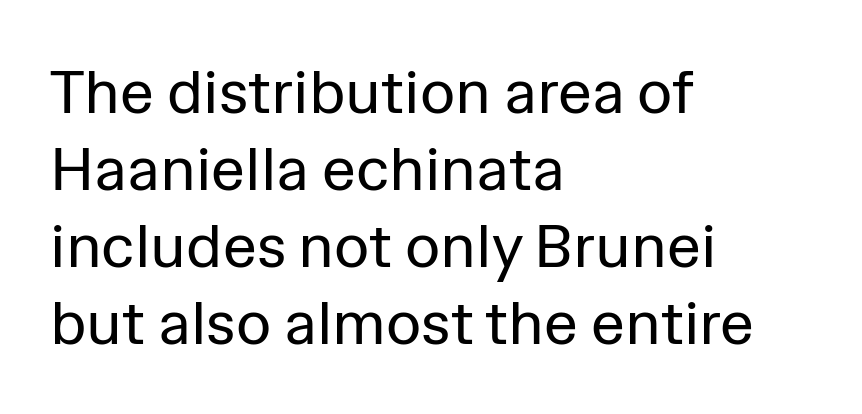
What kind of face is this? One without serifs — a sans. Proportional: the letters do not fall into vertical columns. Layout note: lines flush left. Letters rest on an invisible, unmarked baseline. No chunkiness to these letters — they're not bold.
